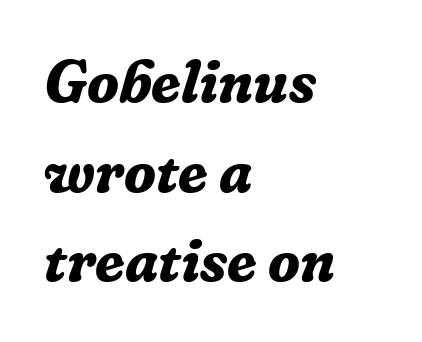
Q: Is the text bold? A: Yes.
Q: Is the text italic (slanted)? A: Yes, it leans right by about 16 degrees.
Q: Is the typeface a serif or a sans-serif typeface? A: Serif.
Q: Is the text underlined? A: No.
Q: How is the paragraph aligned? A: Left-aligned.
Q: Is the spacing between letters normal or unusually wide? A: Normal.
Q: Is the spacing between lines tight, normal or loose? A: Normal.
Q: Width (condensed, normal, or wide)? A: Normal.
Q: Stroke contrast? A: Low.
Q: x-height? A: Medium.
Q: Monospaced? A: No.
